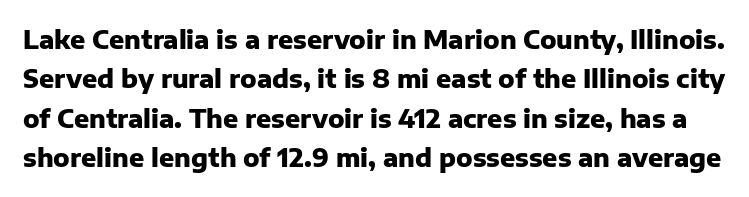
The image shows 25 px bold type, upright; set normal line spacing (1.58x), normal letter spacing, not underlined.
